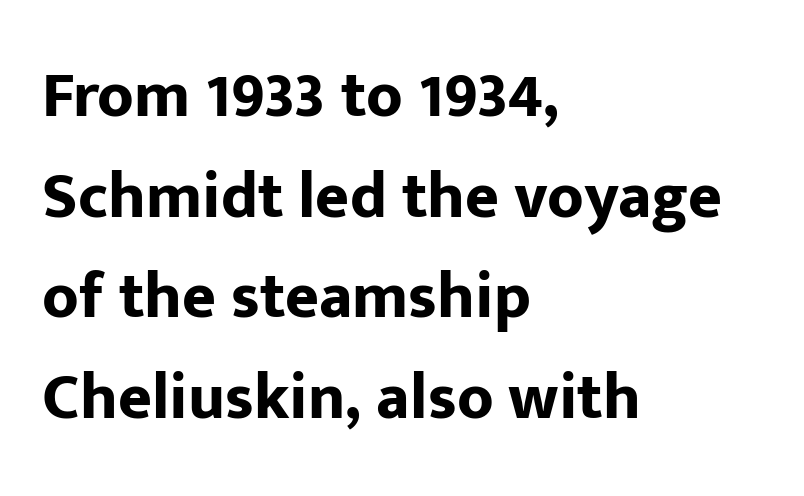
The image shows 65 px bold sans-serif type, upright; set left-aligned, normal line spacing (1.55x), normal letter spacing, not underlined; low stroke contrast and a medium x-height.
